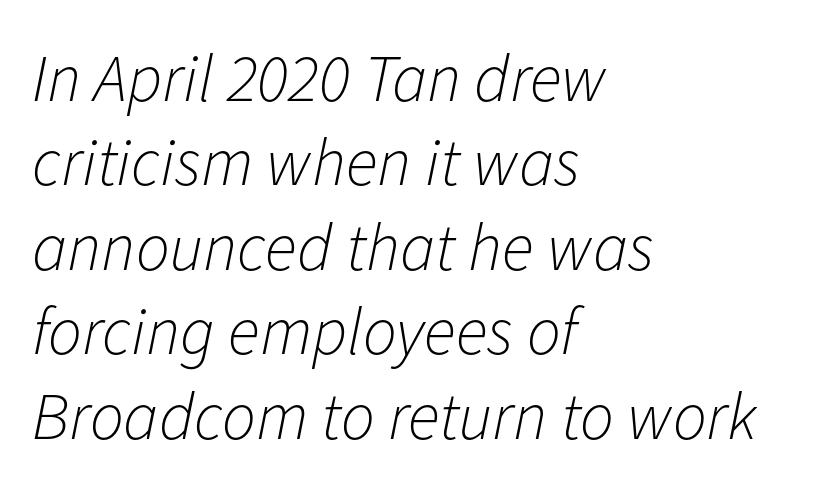
The baseline area is clear. Emphasis-style slanted type is in use. Left-aligned paragraph, ragged on the right. The passage shown stacks its lines at a standard gap.
